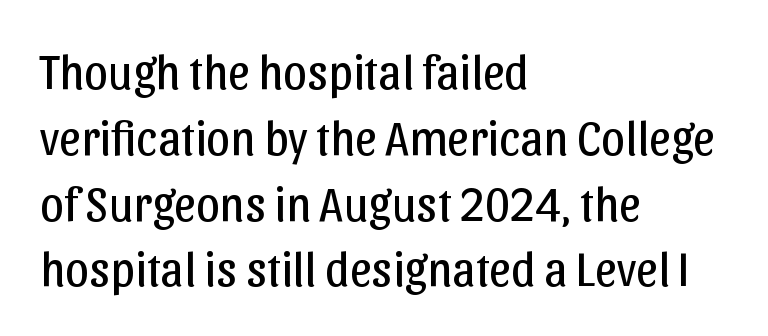
Q: Is the text bold? A: No.
Q: Is the text italic (slanted)? A: No, it is upright.
Q: Is the typeface a serif or a sans-serif typeface? A: Sans-serif.
Q: Is the text underlined? A: No.
Q: How is the paragraph aligned? A: Left-aligned.
Q: Is the spacing between letters normal or unusually wide? A: Normal.
Q: Is the spacing between lines tight, normal or loose? A: Normal.
Q: Width (condensed, normal, or wide)? A: Normal.
Q: Stroke contrast? A: Low.
Q: x-height? A: Medium.
Q: Monospaced? A: No.
